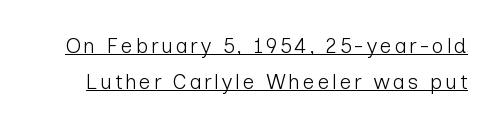
The image shows 21 px text type, upright; set normal line spacing (1.7x), underlined.
